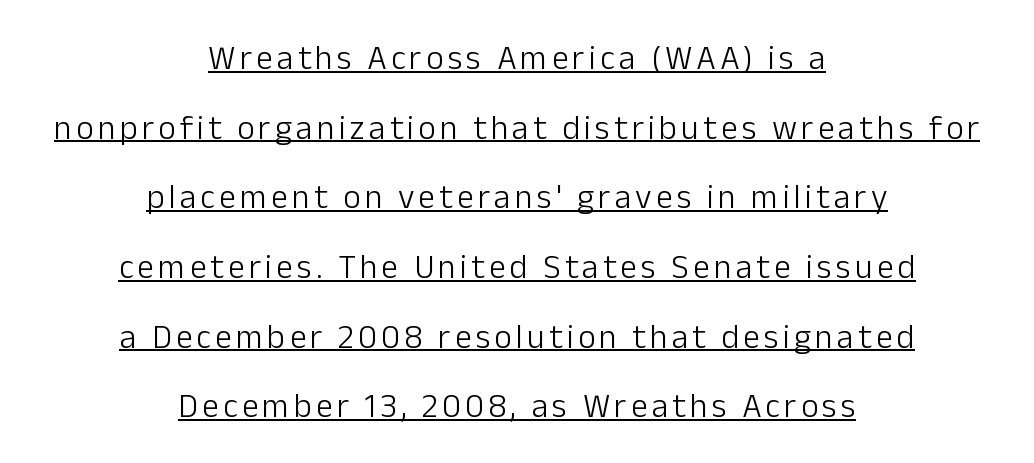
You can see a thin bar hugging the bottom of the glyphs. Characters remain perfectly vertical along every line. Serif or sans? Sans — the stroke terminals are bare. Rows of type keep a wide berth in the vertical direction. The passage shown is typed in a proportional face where columns would drift.
